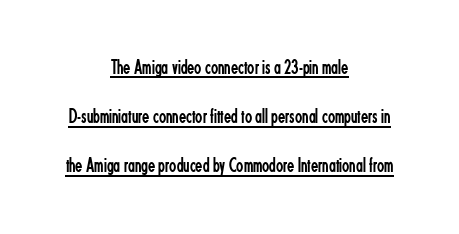
Caption: face not bold, strokes unweighted. The setting favours the middle, as headings and verse often do. Tracking value appears to be zero — textbook default spacing. This is underlined copy, the kind a proofreader might mark for attention. Do the letters lean? They stand straight.
